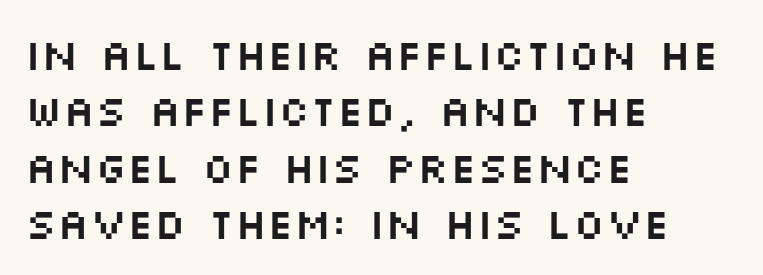
The image shows 43 px wide sans-serif type, upright; set left-aligned, normal line spacing (1.31x), normal letter spacing, not underlined; medium stroke contrast and a large x-height.
